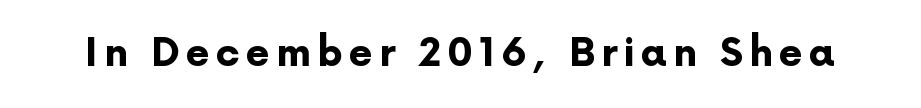
Q: Is the text bold? A: Yes.
Q: Is the text italic (slanted)? A: No, it is upright.
Q: Is the typeface a serif or a sans-serif typeface? A: Sans-serif.
Q: Is the text underlined? A: No.
Q: Width (condensed, normal, or wide)? A: Normal.
Q: Stroke contrast? A: Low.
Q: x-height? A: Medium.
Q: Monospaced? A: No.
